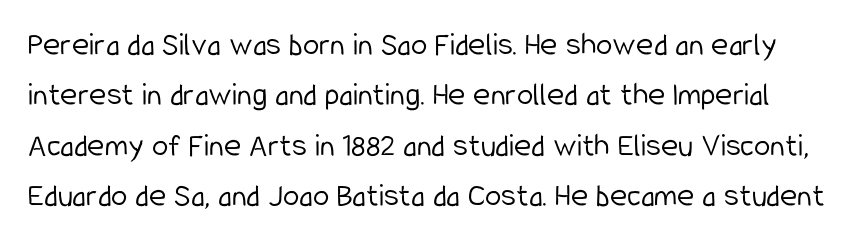
{"serif": "no", "italic": "no", "bold": "no", "weight": "light", "width": "condensed", "stroke_contrast": "low", "x_height": "medium", "monospaced": "no", "underline": "no", "line_spacing": "normal", "line_spacing_ratio": 1.53, "letter_spacing": "normal", "letter_spacing_em": 0.0, "glyph_px": 33}
